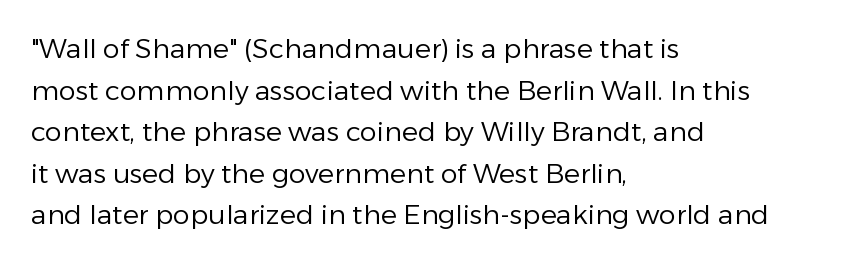
The image shows 27 px text type, upright; set left-aligned, normal line spacing (1.54x), normal letter spacing, not underlined.
